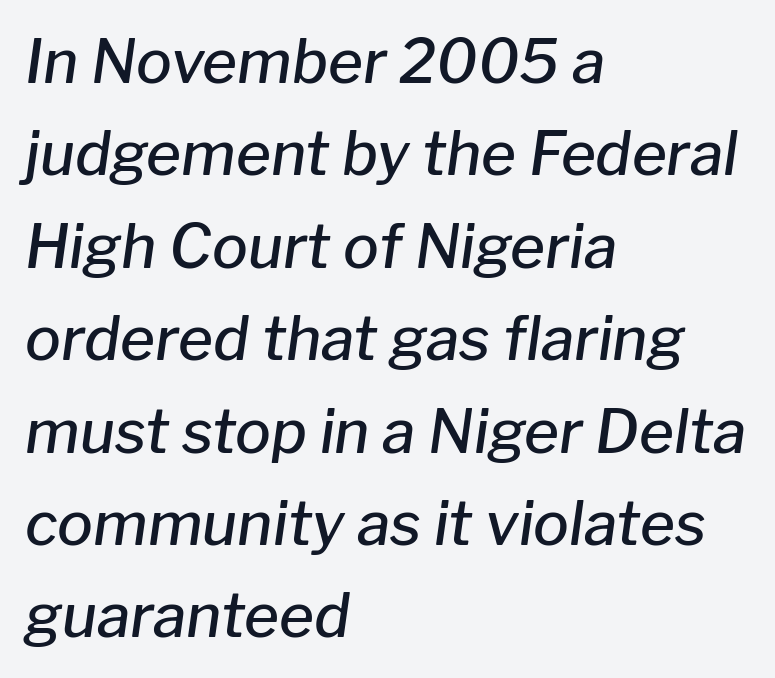
Q: Is the text bold? A: Semi-bold.
Q: Is the text italic (slanted)? A: Yes, it leans right by about 8 degrees.
Q: Is the text underlined? A: No.
Q: How is the paragraph aligned? A: Left-aligned.
Q: Is the spacing between letters normal or unusually wide? A: Normal.
Q: Is the spacing between lines tight, normal or loose? A: Normal.
Q: Width (condensed, normal, or wide)? A: Normal.
Q: Stroke contrast? A: Low.
Q: x-height? A: Medium.
Q: Monospaced? A: No.
